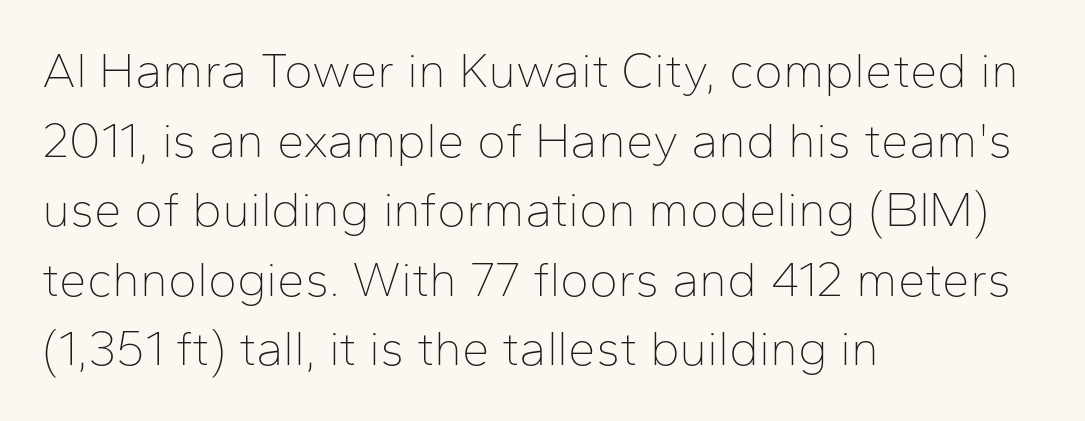
Q: Is the text bold? A: No.
Q: Is the text italic (slanted)? A: No, it is upright.
Q: Is the typeface a serif or a sans-serif typeface? A: Sans-serif.
Q: Is the text underlined? A: No.
Q: How is the paragraph aligned? A: Left-aligned.
Q: Is the spacing between letters normal or unusually wide? A: Normal.
Q: Is the spacing between lines tight, normal or loose? A: Normal.
Q: Width (condensed, normal, or wide)? A: Normal.
Q: Stroke contrast? A: Low.
Q: x-height? A: Medium.
Q: Monospaced? A: No.
